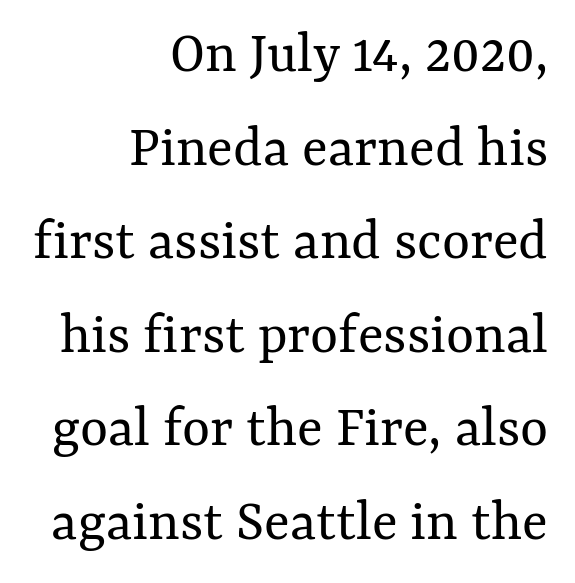
The image shows 60 px regular-weight type, upright; set right-aligned, normal line spacing (1.56x), normal letter spacing, not underlined; medium stroke contrast and a medium x-height.
